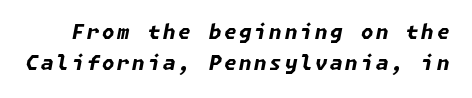
{"italic": "yes", "lean": "right", "slant_degrees": 11, "bold": "yes", "underline": "no", "line_spacing": "normal", "line_spacing_ratio": 1.54, "glyph_px": 20}
